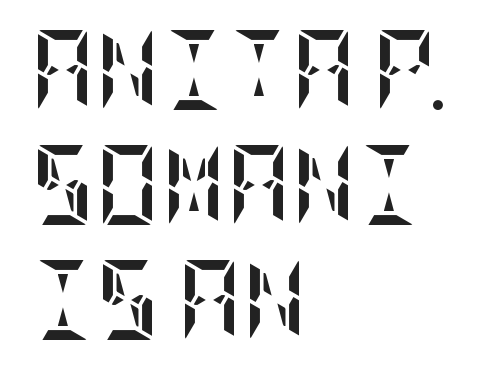
Q: Is the text bold? A: Yes.
Q: Is the text italic (slanted)? A: No, it is upright.
Q: Is the text underlined? A: No.
Q: How is the paragraph aligned? A: Left-aligned.
Q: Is the spacing between letters normal or unusually wide? A: Normal.
Q: Is the spacing between lines tight, normal or loose? A: Normal.
Q: Width (condensed, normal, or wide)? A: Condensed.
Q: Stroke contrast? A: Low.
Q: x-height? A: Large.
